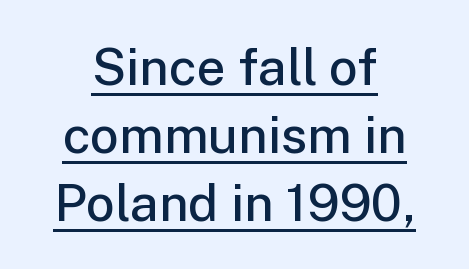
The image shows 51 px semibold sans-serif type, upright; set centered, normal line spacing (1.33x), normal letter spacing, underlined; low stroke contrast and a medium x-height.
